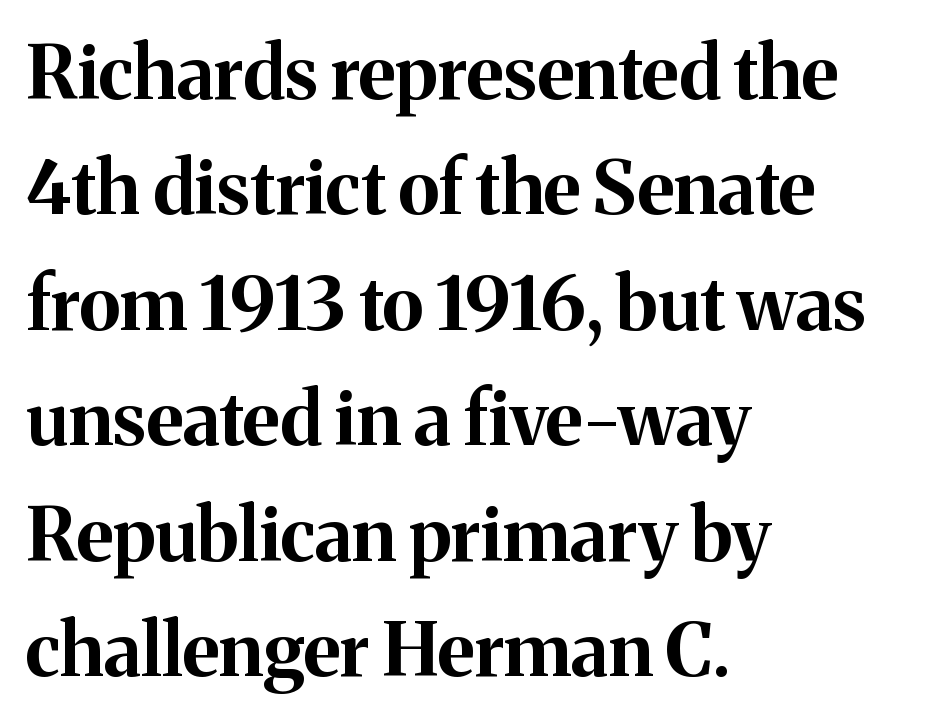
Every stem runs plumb, perpendicular to the baseline. Which margin do the lines hug? The left one — the right edge is uneven. The rendering shows small feet on the letterforms — a serif design. Every letter is thick-stroked: bold, no question. The passage shown is typed in a proportional face where columns would drift. What's the leading like? Ordinary, nothing unusual.
